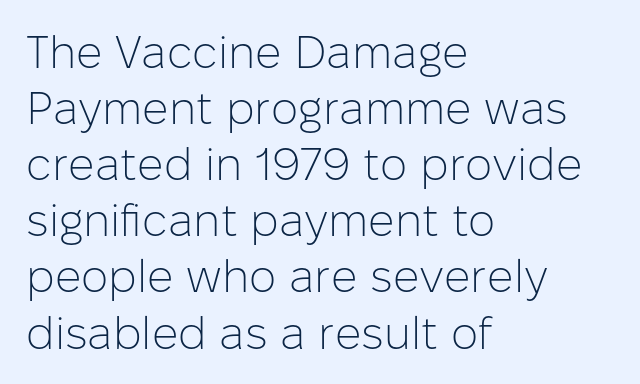
Q: Is the text bold? A: No.
Q: Is the text italic (slanted)? A: No, it is upright.
Q: Is the typeface a serif or a sans-serif typeface? A: Sans-serif.
Q: Is the text underlined? A: No.
Q: How is the paragraph aligned? A: Left-aligned.
Q: Is the spacing between letters normal or unusually wide? A: Normal.
Q: Width (condensed, normal, or wide)? A: Normal.
Q: Stroke contrast? A: Low.
Q: x-height? A: Medium.
Q: Monospaced? A: No.
